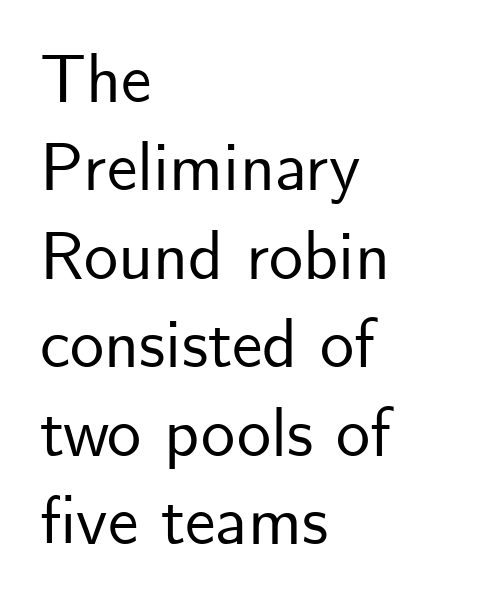
The image shows 68 px sans-serif type, upright; set left-aligned, normal line spacing (1.3x), normal letter spacing, not underlined; low stroke contrast and a small x-height.
